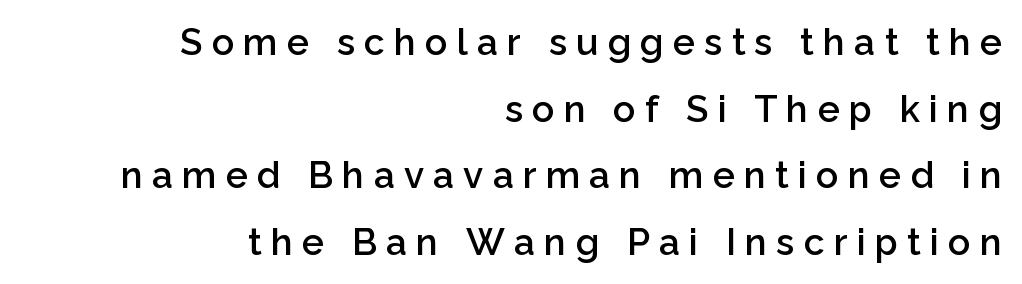
Q: Is the text bold? A: Semi-bold.
Q: Is the text italic (slanted)? A: No, it is upright.
Q: Is the typeface a serif or a sans-serif typeface? A: Sans-serif.
Q: Is the text underlined? A: No.
Q: How is the paragraph aligned? A: Right-aligned.
Q: Is the spacing between letters normal or unusually wide? A: Unusually wide.
Q: Width (condensed, normal, or wide)? A: Normal.
Q: Stroke contrast? A: Low.
Q: x-height? A: Medium.
Q: Monospaced? A: No.
